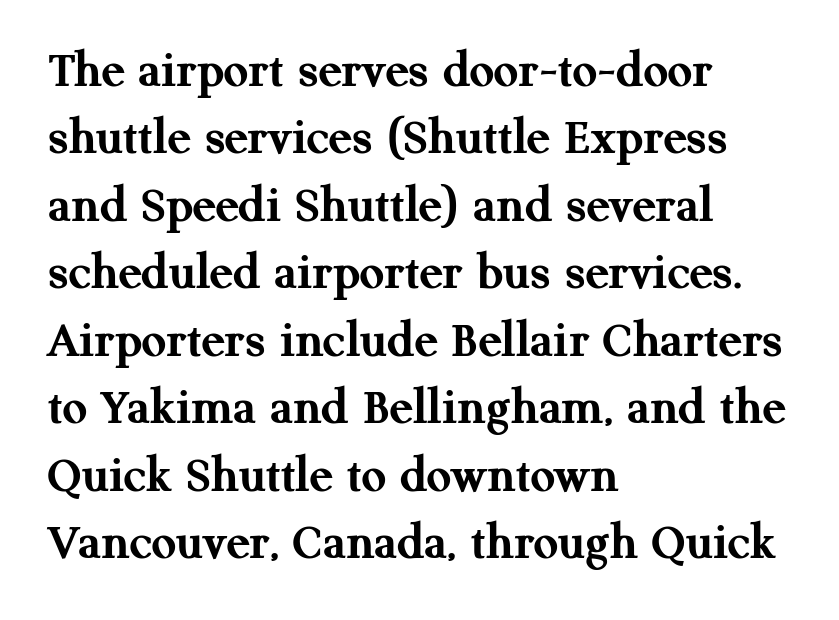
The image shows 54 px semibold serif type, upright; set left-aligned, normal line spacing (1.25x), normal letter spacing, not underlined; medium stroke contrast and a medium x-height.
